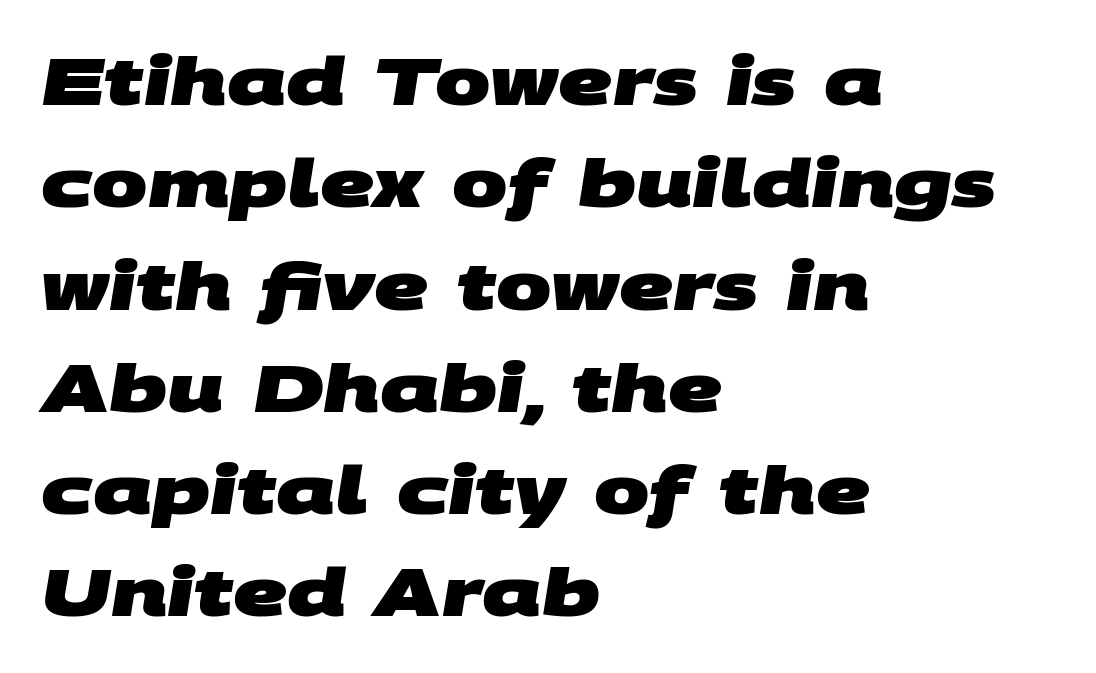
The image shows 66 px heavy, wide sans-serif type; set left-aligned, normal line spacing (1.55x), normal letter spacing, not underlined; medium stroke contrast and a large x-height.
